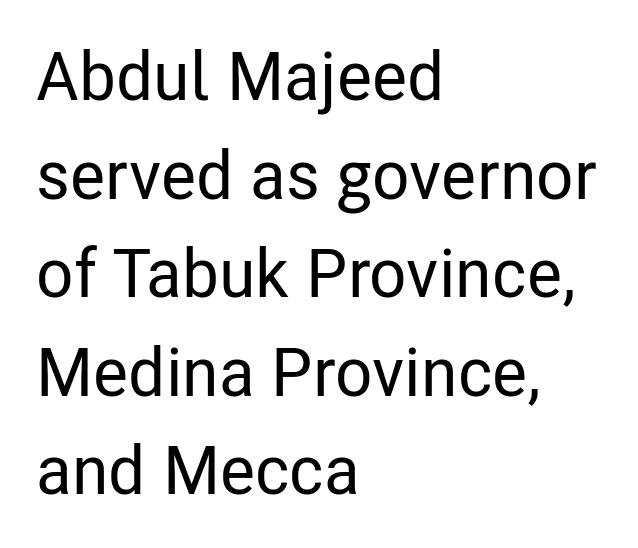
The designer went with a sans here, leaving each stem footless. Character widths vary here, with narrow letters taking less room than wide ones. Characters follow at the spacing the type designer built in. Type without underlining.
